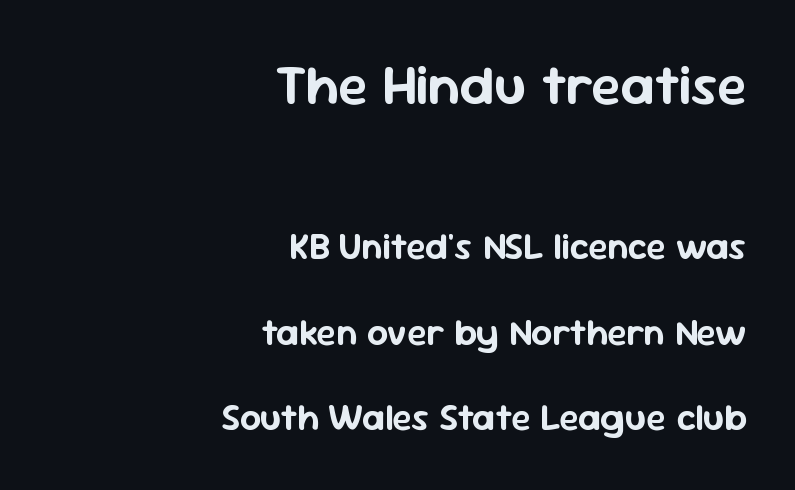
The image shows 56 px sans-serif type, upright; set right-aligned, loose line spacing (2.31x), normal letter spacing, not underlined; the first (top) block is 1.51x larger; low stroke contrast and a medium x-height.
